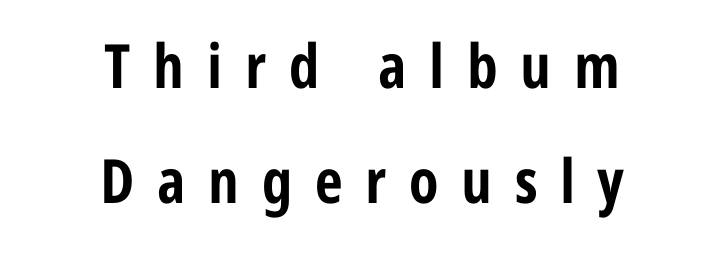
The image shows 61 px bold, condensed sans-serif type, upright; set centered, line spacing 1.89x, unusually wide letter spacing (+0.37 em), not underlined; low stroke contrast and a medium x-height.
